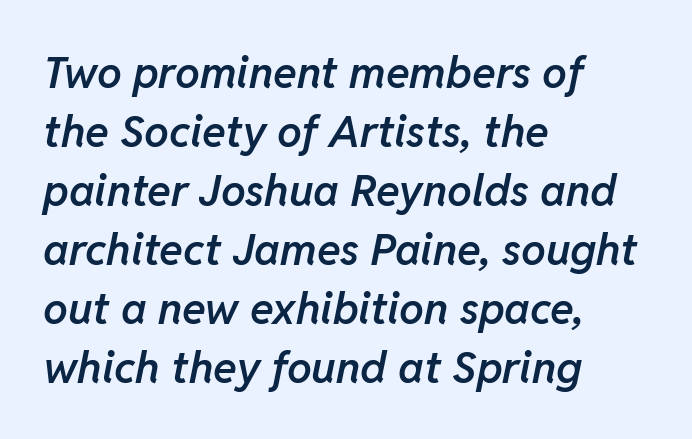
Evenly set lines give the paragraph a standard silhouette. A typesetter would call this proportional, since set widths differ per character. Notice how the stems are inclined rather than vertical — that's the hallmark of italics. Typesetter's note: demi weight, one step under bold. Nothing unusual about the tracking: characters are spaced as the font intends.
